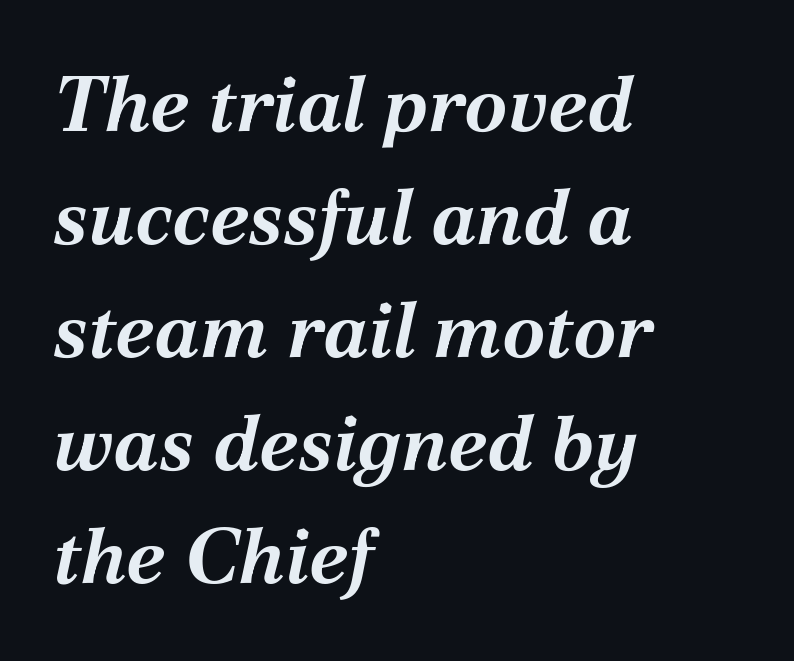
The image shows 78 px bold type, italic (leaning right); set left-aligned, normal line spacing (1.45x), normal letter spacing, not underlined; medium stroke contrast and a medium x-height.
